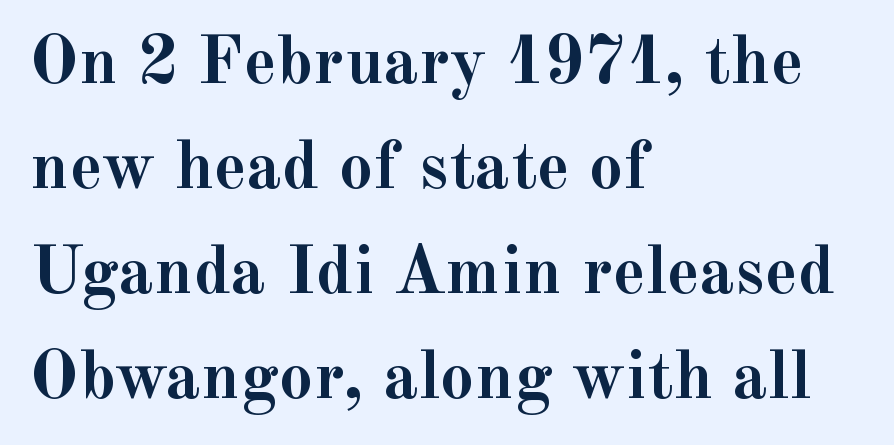
Stroke thickness is high; the sample reads as a true bold. A serif font was chosen for this passage. Anything drawn beneath the words? Only blank space. The face used here is proportionally spaced, like ordinary book or web type. Italic: no, the glyphs are upright roman.
